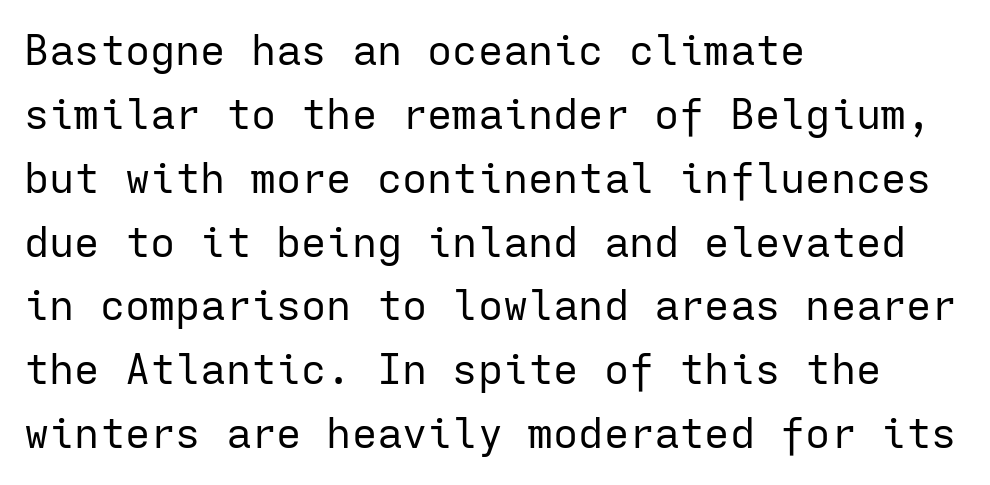
The foot of each line stays bare and open. Nope, no serifs anywhere on these letters. Is the block centered? No — it sits flush against the left margin. The passage shown is typed in a monospace face where columns stay perfectly aligned. Each new line begins a customary step beneath the previous one. The passage shown has conventional tracking throughout.
